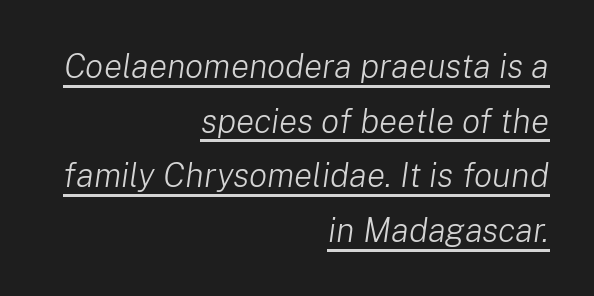
{"italic": "yes", "lean": "right", "slant_degrees": 8, "bold": "no", "weight": "light", "width": "normal", "stroke_contrast": "low", "x_height": "medium", "monospaced": "no", "underline": "yes", "align": "right", "line_spacing": "normal", "line_spacing_ratio": 1.61, "letter_spacing": "normal", "letter_spacing_em": 0.0, "glyph_px": 34}
